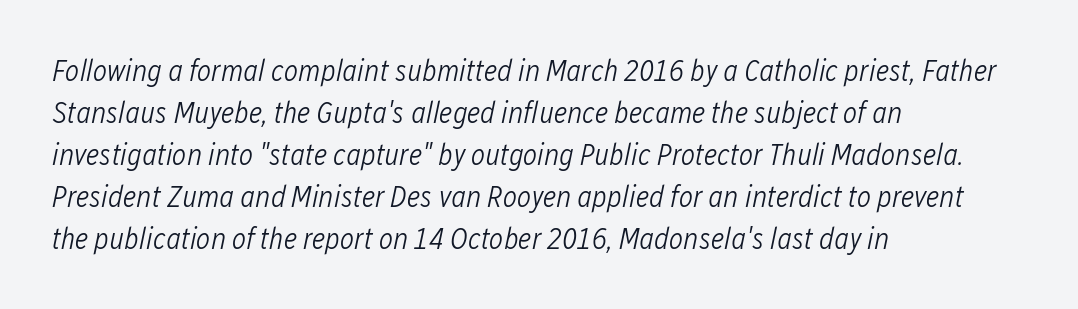
{"italic": "yes", "lean": "right", "slant_degrees": 12, "bold": "no", "weight": "light", "width": "condensed", "stroke_contrast": "low", "x_height": "medium", "monospaced": "no", "underline": "no", "align": "left", "line_spacing": "normal", "line_spacing_ratio": 1.4, "letter_spacing": "normal", "letter_spacing_em": 0.0, "glyph_px": 30}
